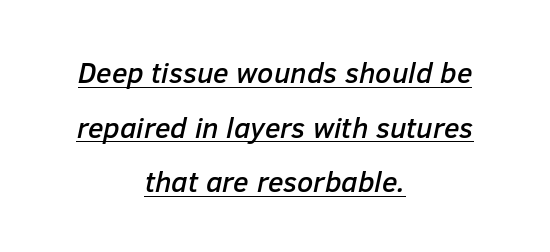
Underlining? Definitely there. Notice how the passage keeps no hard edge, just a central spine. The rendering keeps characters at their native spacing. The text carries the slant typical of an italic or oblique font. These lines are rendered in a variable-pitch font.
